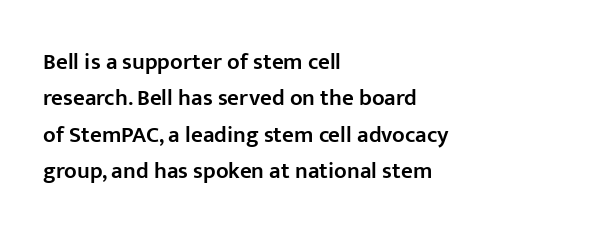
The image shows 23 px text type, upright; set left-aligned, normal line spacing (1.58x), normal letter spacing, not underlined.
